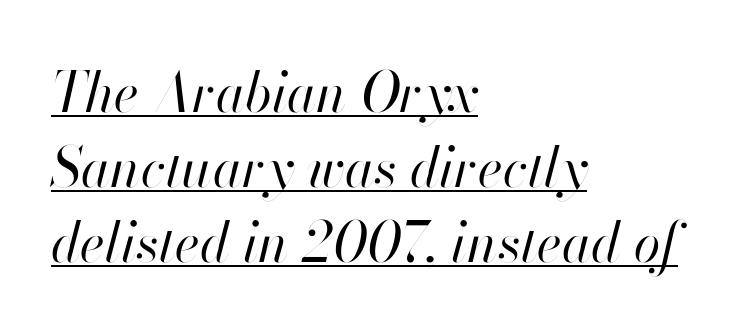
The letters advance in unequal steps, a hallmark of proportional type. If you drew a line through each stem, it would be angled. The lettering is marked with a stroke running underneath it. A light-to-regular cut is what we see here. Reading down the block, your eye returns to a fixed left position each line.
